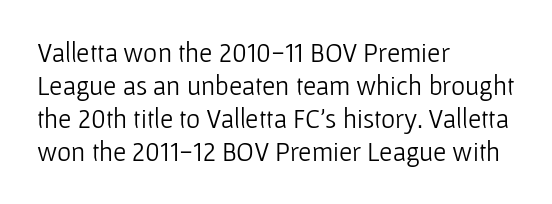
The type sits square on the baseline with zero lean. All the whitespace from short lines collects on the right. Students, note that the glyphs here touch the page at normal intervals. Weight class: somewhere from thin through regular. The foot of each line stays bare and open.
